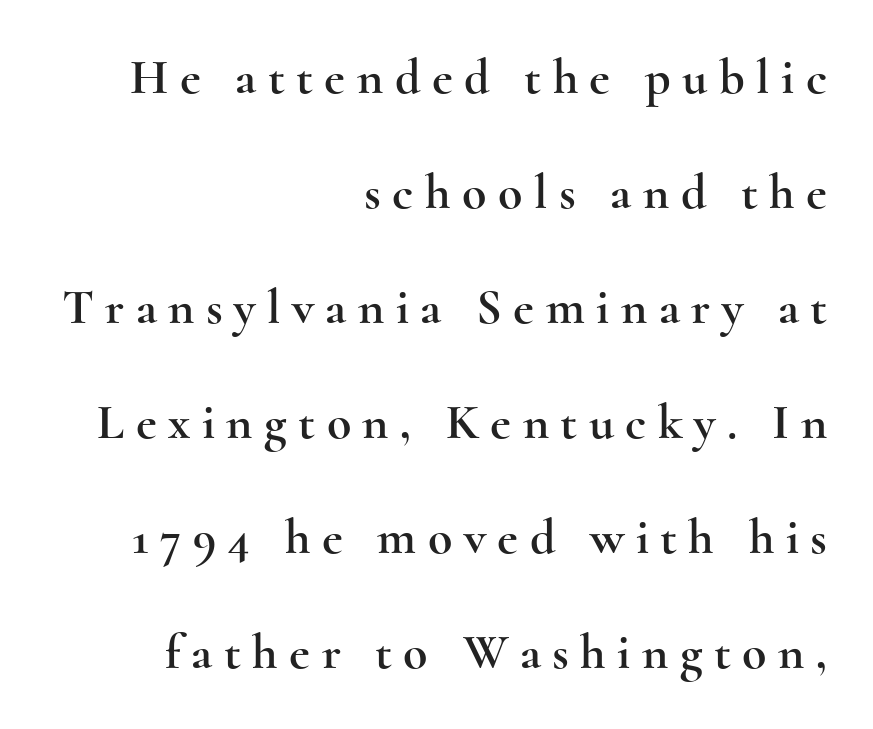
Q: Is the text italic (slanted)? A: No, it is upright.
Q: Is the typeface a serif or a sans-serif typeface? A: Serif.
Q: Is the text underlined? A: No.
Q: How is the paragraph aligned? A: Right-aligned.
Q: Is the spacing between letters normal or unusually wide? A: Unusually wide.
Q: Is the spacing between lines tight, normal or loose? A: Loose.
Q: Width (condensed, normal, or wide)? A: Wide.
Q: x-height? A: Small.
Q: Monospaced? A: No.
